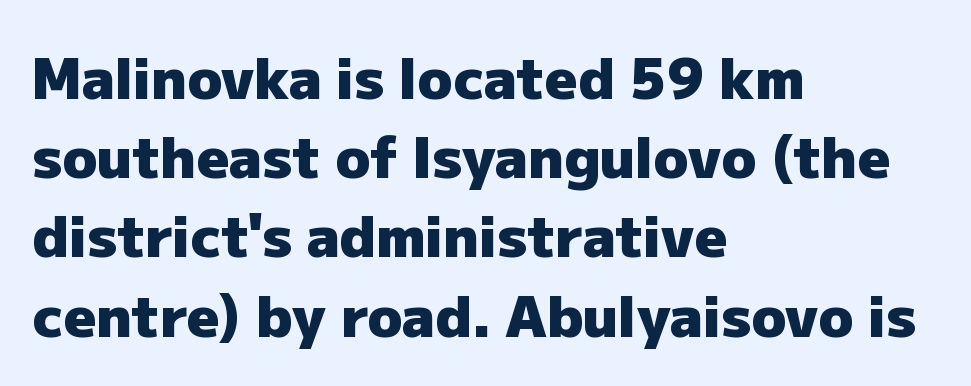
Inter-character spacing is left at the font's built-in metrics. The letters advance in unequal steps, a hallmark of proportional type. If you measured baseline to baseline, you'd find a middling distance. Where is the straight margin? On the left.
